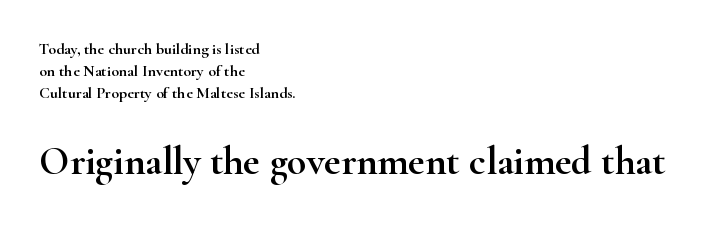
Check where the strokes stop: tiny serifs finish them off. A typesetter would call this leading conventional body-copy spacing. The block sitting lower on the canvas is the one with enlarged characters. The rag falls on the right side of this text block. Nope, not italic — everything's standing straight.
